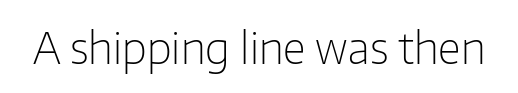
Q: Is the text bold? A: No.
Q: Is the text italic (slanted)? A: No, it is upright.
Q: Is the typeface a serif or a sans-serif typeface? A: Sans-serif.
Q: Is the text underlined? A: No.
Q: Is the spacing between letters normal or unusually wide? A: Normal.
Q: Width (condensed, normal, or wide)? A: Normal.
Q: Stroke contrast? A: Low.
Q: x-height? A: Medium.
Q: Monospaced? A: No.
